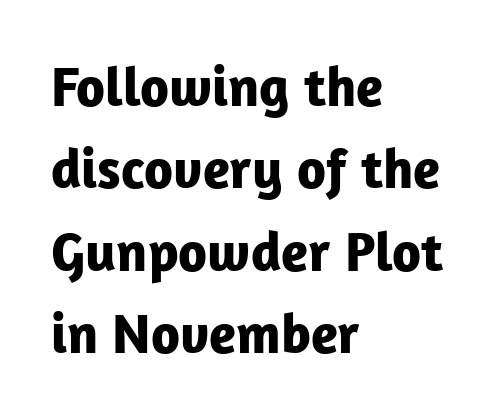
Its strokes are broad and dark, the hallmark of bold type. The designer went with a sans here, leaving each stem footless. The passage shown is typed in a proportional face where columns would drift. The space directly below the letters is spotless.
